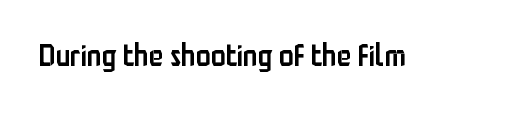
The space directly below the letters is spotless. The typography opts for an upright posture over an oblique one. A fair bit of extra ink — the face is semibold, not bold. Typographically, this falls in the sans-serif category.
